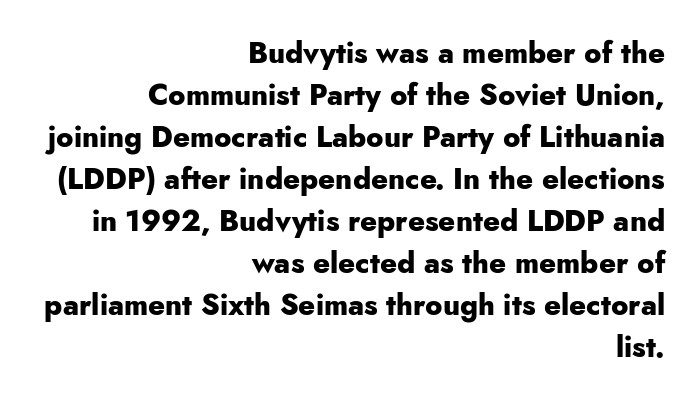
Q: Is the text bold? A: Yes.
Q: Is the text italic (slanted)? A: No, it is upright.
Q: Is the typeface a serif or a sans-serif typeface? A: Sans-serif.
Q: Is the text underlined? A: No.
Q: How is the paragraph aligned? A: Right-aligned.
Q: Is the spacing between letters normal or unusually wide? A: Normal.
Q: Is the spacing between lines tight, normal or loose? A: Normal.
Q: Width (condensed, normal, or wide)? A: Normal.
Q: Stroke contrast? A: Low.
Q: x-height? A: Small.
Q: Monospaced? A: No.
